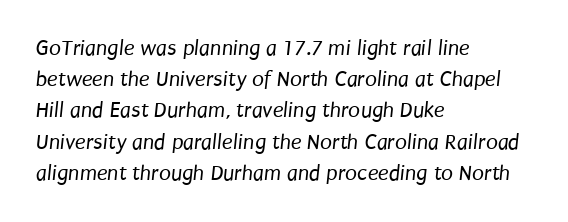
Q: Is the text bold? A: No.
Q: Is the text underlined? A: No.
Q: How is the paragraph aligned? A: Left-aligned.
Q: Is the spacing between letters normal or unusually wide? A: Normal.
Q: Is the spacing between lines tight, normal or loose? A: Normal.
